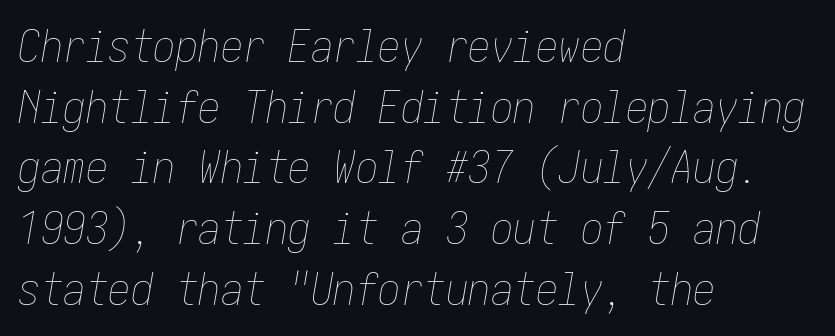
Q: Is the text bold? A: No.
Q: Is the text italic (slanted)? A: Yes, it leans right by about 10 degrees.
Q: Is the text underlined? A: No.
Q: How is the paragraph aligned? A: Left-aligned.
Q: Is the spacing between letters normal or unusually wide? A: Normal.
Q: Is the spacing between lines tight, normal or loose? A: Normal.
Q: Width (condensed, normal, or wide)? A: Condensed.
Q: Stroke contrast? A: Low.
Q: x-height? A: Medium.
